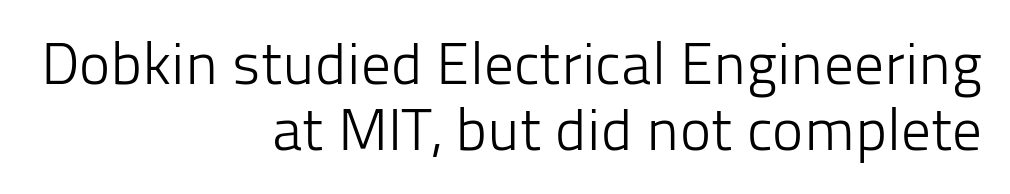
{"serif": "no", "italic": "no", "bold": "no", "weight": "light", "width": "normal", "stroke_contrast": "low", "x_height": "medium", "monospaced": "no", "underline": "no", "align": "right", "line_spacing": "tight", "line_spacing_ratio": 1.12, "letter_spacing": "normal", "letter_spacing_em": 0.0, "glyph_px": 59}
